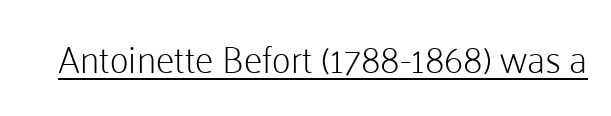
Q: Is the text bold? A: No.
Q: Is the text italic (slanted)? A: No, it is upright.
Q: Is the typeface a serif or a sans-serif typeface? A: Sans-serif.
Q: Is the text underlined? A: Yes.
Q: Is the spacing between letters normal or unusually wide? A: Normal.
Q: Width (condensed, normal, or wide)? A: Normal.
Q: Stroke contrast? A: Low.
Q: x-height? A: Medium.
Q: Monospaced? A: No.
